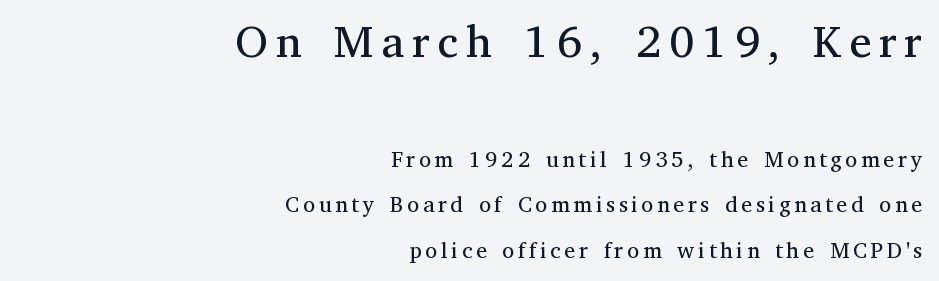
Observe the serifs anchoring each vertical stroke in this sample. The space directly below the letters is spotless. You could fit nearly another row in the gap between these rows. Each letter keeps its own natural width here, so spacing adapts to shape. This sample uses an upright cut, with every glyph sitting square on the baseline. In CSS terms this would be text-align: right.
